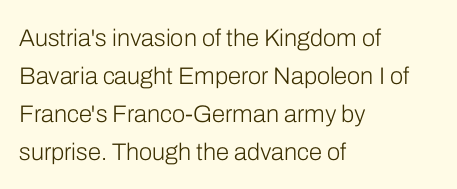
Q: Is the text bold? A: No.
Q: Is the text italic (slanted)? A: No, it is upright.
Q: Is the text underlined? A: No.
Q: How is the paragraph aligned? A: Left-aligned.
Q: Is the spacing between letters normal or unusually wide? A: Normal.
Q: Is the spacing between lines tight, normal or loose? A: Normal.
